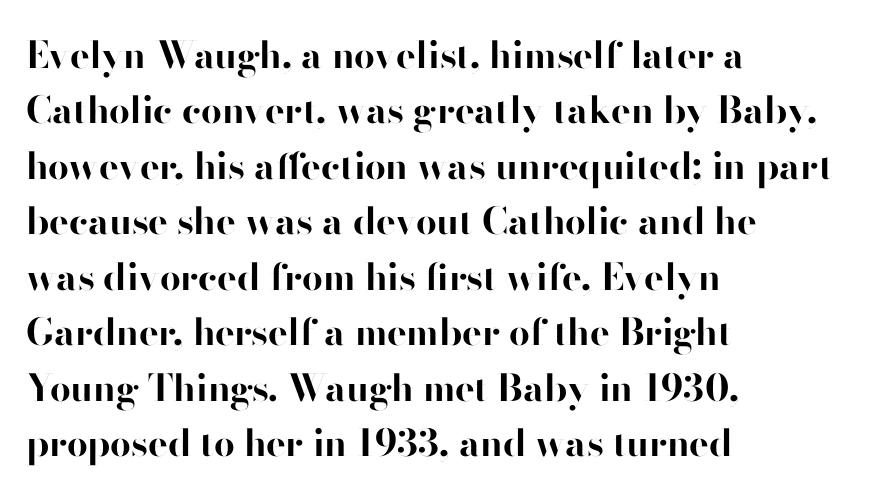
Q: Is the text bold? A: Yes.
Q: Is the text italic (slanted)? A: No, it is upright.
Q: Is the typeface a serif or a sans-serif typeface? A: Sans-serif.
Q: Is the text underlined? A: No.
Q: How is the paragraph aligned? A: Left-aligned.
Q: Is the spacing between letters normal or unusually wide? A: Normal.
Q: Is the spacing between lines tight, normal or loose? A: Normal.
Q: Width (condensed, normal, or wide)? A: Normal.
Q: Stroke contrast? A: High.
Q: x-height? A: Small.
Q: Monospaced? A: No.
